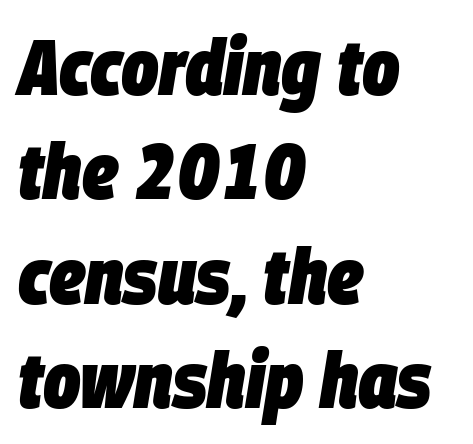
Short note: letters normally spaced. If you drew a line through each stem, it would be angled. Stroke thickness is high; the sample reads as a true bold. Any mark beneath the type? The region is blank. The rendering anchors every line to the left-hand side.
